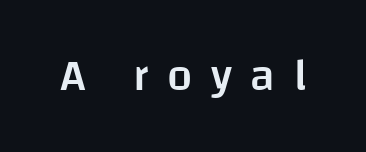
Q: Is the text bold? A: Semi-bold.
Q: Is the text italic (slanted)? A: No, it is upright.
Q: Is the typeface a serif or a sans-serif typeface? A: Sans-serif.
Q: Is the text underlined? A: No.
Q: Is the spacing between letters normal or unusually wide? A: Unusually wide.
Q: Width (condensed, normal, or wide)? A: Normal.
Q: Stroke contrast? A: Low.
Q: x-height? A: Large.
Q: Monospaced? A: No.
